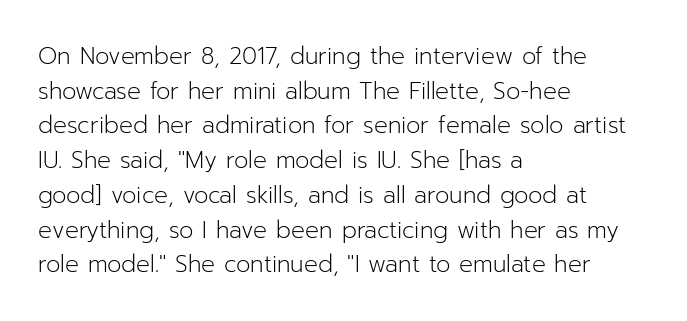
Q: Is the text bold? A: No.
Q: Is the text italic (slanted)? A: No, it is upright.
Q: Is the text underlined? A: No.
Q: How is the paragraph aligned? A: Left-aligned.
Q: Is the spacing between letters normal or unusually wide? A: Normal.
Q: Is the spacing between lines tight, normal or loose? A: Normal.
